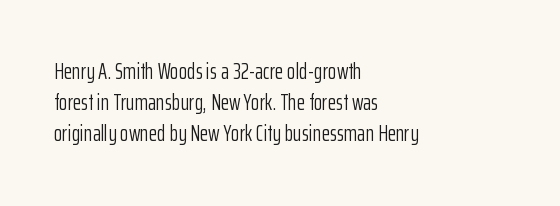
The words here are not underlined. Default kerning and tracking; the words read as compact shapes. The paragraph shown leans on its left margin. Posture: straight, roman, zero tilt. Vertical stems look standard width or narrower in stroke. Vertical spacing — default.
